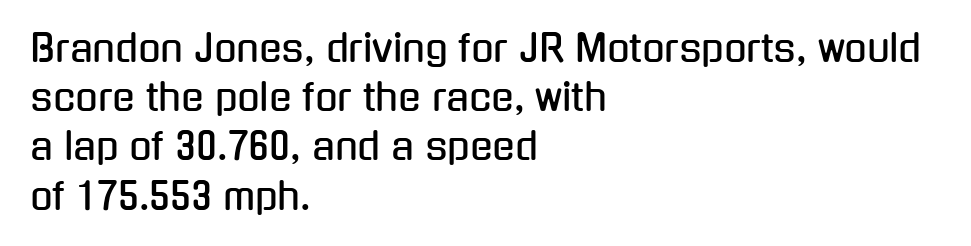
Q: Is the text italic (slanted)? A: No, it is upright.
Q: Is the typeface a serif or a sans-serif typeface? A: Sans-serif.
Q: Is the text underlined? A: No.
Q: How is the paragraph aligned? A: Left-aligned.
Q: Is the spacing between letters normal or unusually wide? A: Normal.
Q: Is the spacing between lines tight, normal or loose? A: Normal.
Q: Width (condensed, normal, or wide)? A: Condensed.
Q: Stroke contrast? A: Low.
Q: x-height? A: Medium.
Q: Monospaced? A: No.
